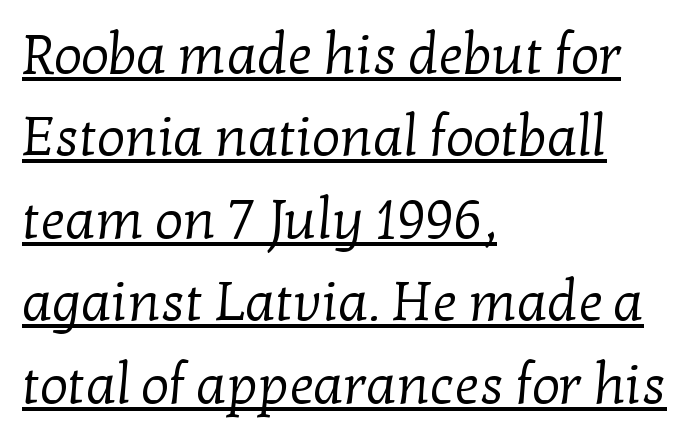
{"serif": "yes", "bold": "no", "weight": "regular", "width": "normal", "stroke_contrast": "low", "x_height": "medium", "monospaced": "no", "underline": "yes", "align": "left", "line_spacing": "normal", "line_spacing_ratio": 1.5, "letter_spacing": "normal", "letter_spacing_em": 0.0, "glyph_px": 55}
